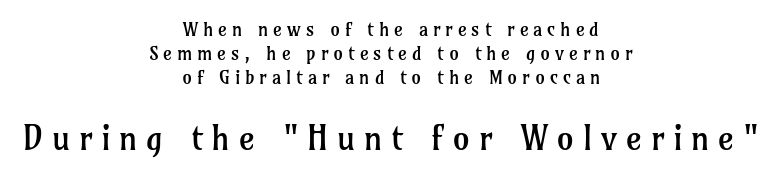
The image shows 34 px regular-weight serif type, upright; set centered, normal line spacing (1.26x), unusually wide letter spacing (+0.25 em), not underlined; the second (bottom) block is 1.79x larger; low stroke contrast and a medium x-height.
